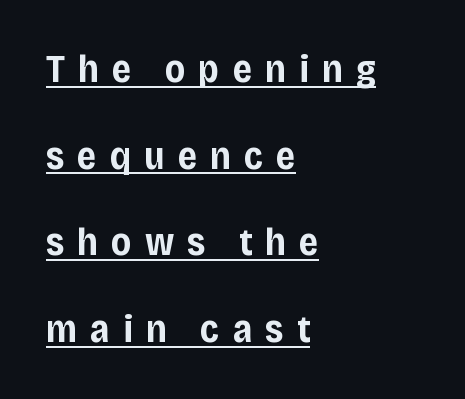
The image shows 38 px bold sans-serif type, upright; set left-aligned, loose line spacing (2.28x), unusually wide letter spacing (+0.34 em), underlined; low stroke contrast and a large x-height.
